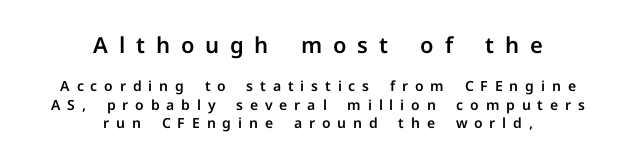
The image shows 22 px text type, upright; set centered, normal line spacing (1.31x), unusually wide letter spacing (+0.49 em), not underlined; the first (top) block is 1.57x larger.
